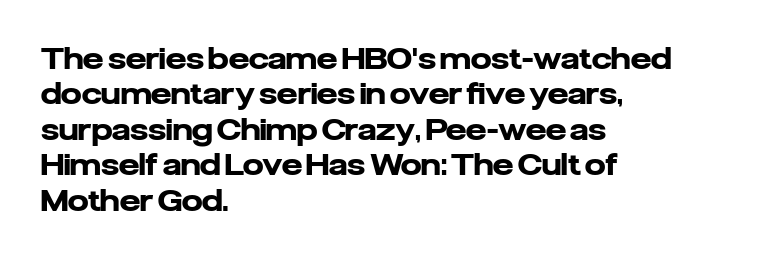
{"serif": "no", "italic": "no", "bold": "yes", "weight": "heavy", "width": "normal", "stroke_contrast": "low", "x_height": "medium", "monospaced": "no", "underline": "no", "align": "left", "line_spacing_ratio": 1.22, "letter_spacing": "normal", "letter_spacing_em": 0.0, "glyph_px": 29}
